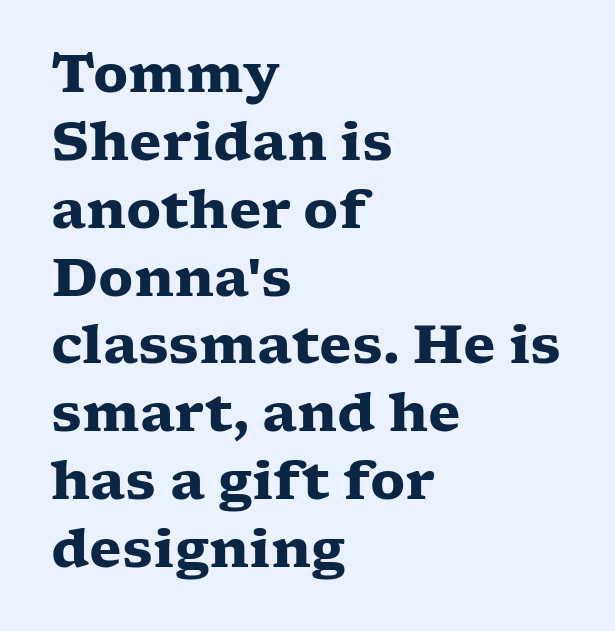
{"serif": "yes", "italic": "no", "bold": "yes", "weight": "heavy", "width": "wide", "stroke_contrast": "low", "x_height": "medium", "monospaced": "no", "underline": "no", "align": "left", "line_spacing": "normal", "line_spacing_ratio": 1.28, "letter_spacing": "normal", "letter_spacing_em": 0.0, "glyph_px": 53}
